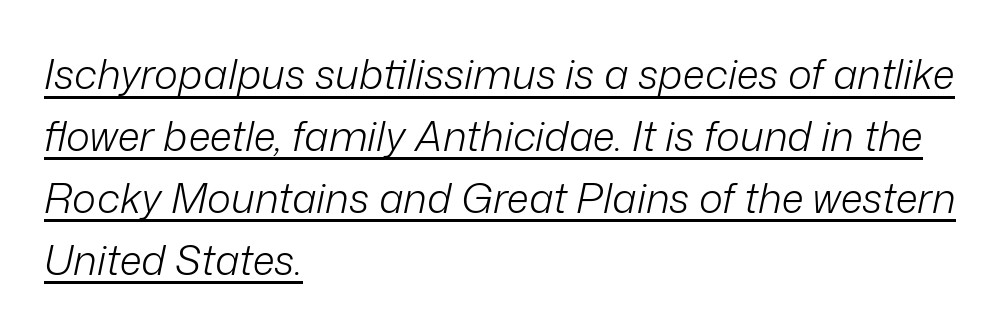
{"italic": "yes", "lean": "right", "slant_degrees": 12, "bold": "no", "weight": "light", "width": "normal", "stroke_contrast": "low", "x_height": "medium", "monospaced": "no", "underline": "yes", "align": "left", "line_spacing": "normal", "line_spacing_ratio": 1.51, "letter_spacing": "normal", "letter_spacing_em": 0.0, "glyph_px": 41}
